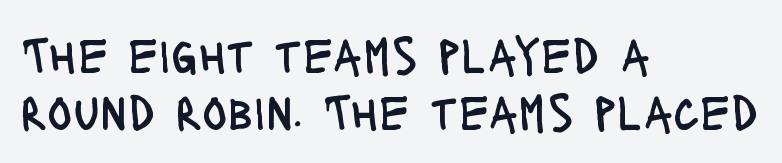
The image shows 52 px regular-weight, condensed sans-serif type, upright; set left-aligned, tight line spacing (1.1x), normal letter spacing, not underlined; low stroke contrast and a large x-height.
